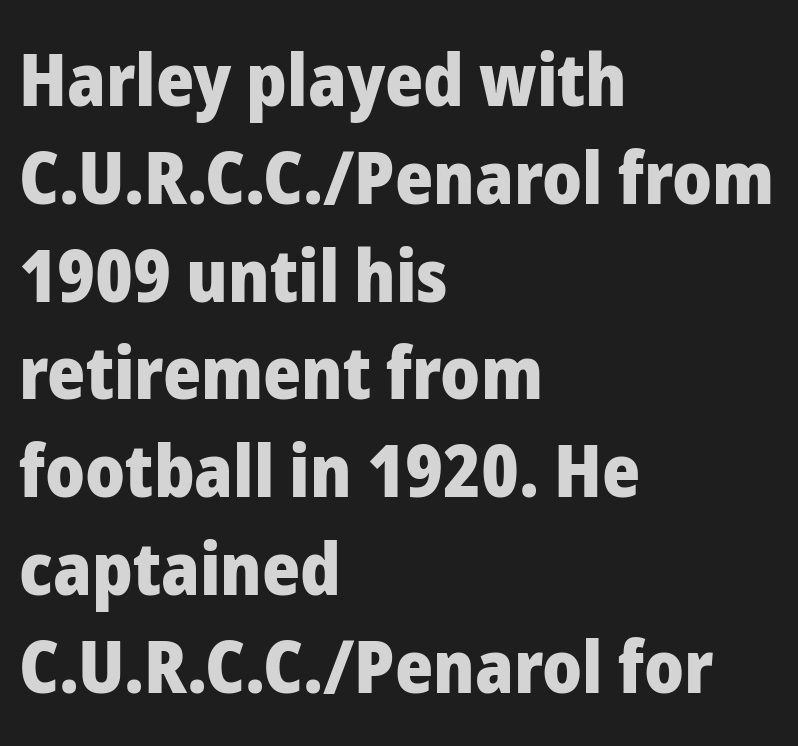
{"serif": "no", "italic": "no", "bold": "yes", "weight": "heavy", "width": "normal", "stroke_contrast": "low", "x_height": "medium", "monospaced": "no", "underline": "no", "align": "left", "line_spacing": "normal", "line_spacing_ratio": 1.34, "letter_spacing": "normal", "letter_spacing_em": 0.0, "glyph_px": 73}
